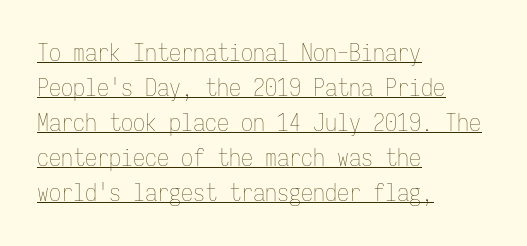
Q: Is the text bold? A: No.
Q: Is the text italic (slanted)? A: No, it is upright.
Q: Is the text underlined? A: Yes.
Q: How is the paragraph aligned? A: Left-aligned.
Q: Is the spacing between letters normal or unusually wide? A: Normal.
Q: Is the spacing between lines tight, normal or loose? A: Normal.
